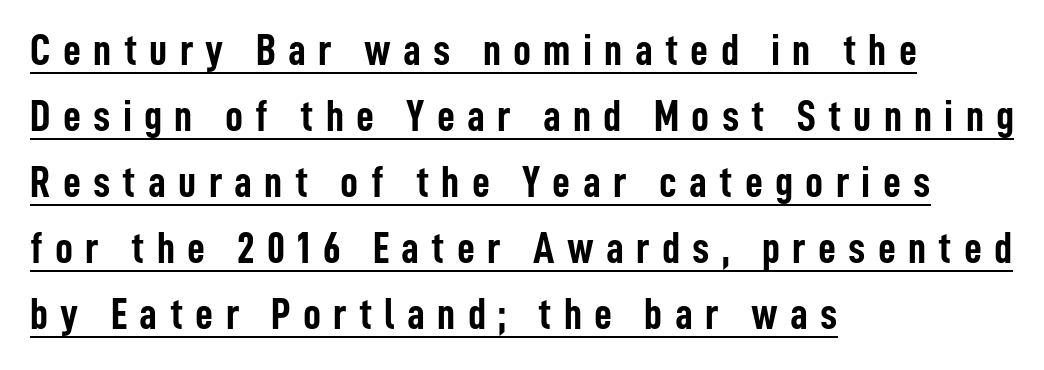
Do the characters align in a grid? No, the font is proportional. Left-aligned paragraph, ragged on the right. Serifs: no, the terminals of the letterforms are clean. Tall strokes in this sample are plumb rather than angled. Interline gaps are of average width in this sample. You'd pick this weight for a headline — it's a proper bold.
